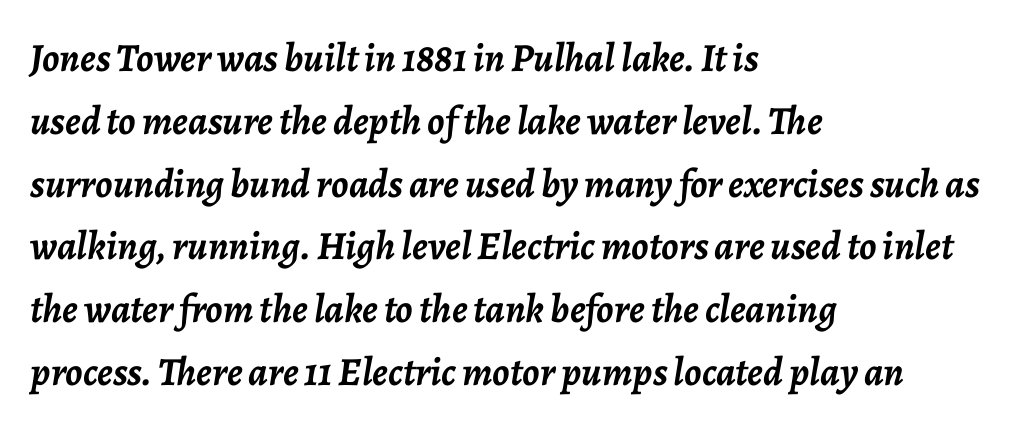
{"italic": "yes", "lean": "right", "slant_degrees": 7, "bold": "yes", "weight": "semibold", "width": "normal", "stroke_contrast": "low", "x_height": "medium", "monospaced": "no", "underline": "no", "align": "left", "line_spacing": "normal", "line_spacing_ratio": 1.57, "letter_spacing": "normal", "letter_spacing_em": 0.0, "glyph_px": 40}
